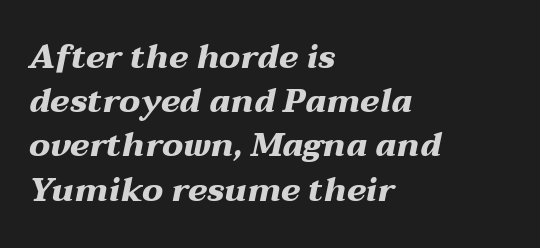
The image shows 33 px heavy, wide type, italic (leaning right); set left-aligned, normal line spacing (1.34x), normal letter spacing, not underlined; medium stroke contrast and a medium x-height.
